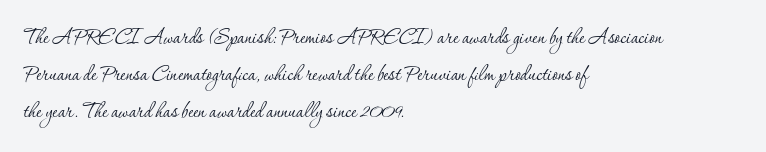
The image shows 26 px text type; set left-aligned, normal line spacing (1.42x), normal letter spacing, not underlined.
